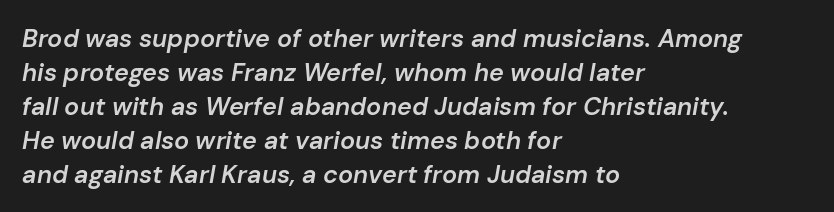
The image shows 25 px text type, italic (leaning right); set left-aligned, normal line spacing (1.36x), normal letter spacing, not underlined.
